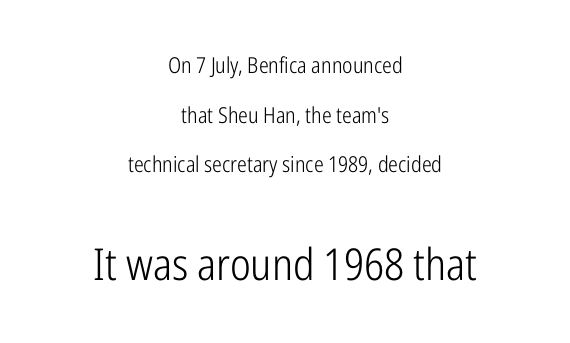
Q: Is the text bold? A: No.
Q: Is the text italic (slanted)? A: No, it is upright.
Q: Is the typeface a serif or a sans-serif typeface? A: Sans-serif.
Q: Is the text underlined? A: No.
Q: How is the paragraph aligned? A: Centered.
Q: Is the spacing between letters normal or unusually wide? A: Normal.
Q: Is the spacing between lines tight, normal or loose? A: Loose.
Q: Which block of text is set in a larger size, the first (top) or the second (bottom)? A: The second (bottom) one.
Q: Width (condensed, normal, or wide)? A: Condensed.
Q: Stroke contrast? A: Low.
Q: x-height? A: Medium.
Q: Monospaced? A: No.
